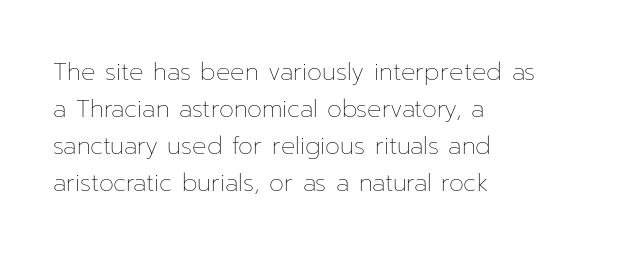
Vertical strokes here are truly vertical. Every row of glyphs begins at an identical x-position on the left. Between one letter and the next there's only the usual sliver of space. Only glyphs here, with clear space below each row.
